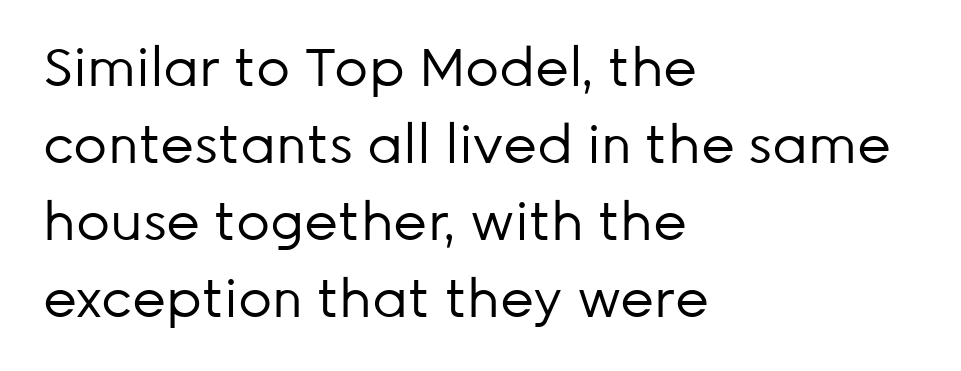
{"serif": "no", "italic": "no", "bold": "no", "weight": "regular", "width": "normal", "stroke_contrast": "low", "x_height": "medium", "monospaced": "no", "underline": "no", "align": "left", "line_spacing": "normal", "line_spacing_ratio": 1.45, "letter_spacing": "normal", "letter_spacing_em": 0.0, "glyph_px": 53}
